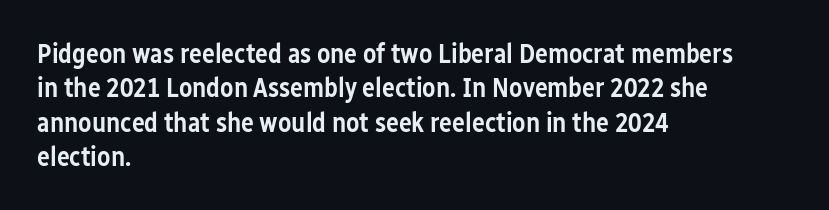
Left-aligned paragraph, ragged on the right. Nope, not italic — everything's standing straight. Strokes here are thickened, but only to semibold level. The leading is moderate, giving the passage an even texture.
